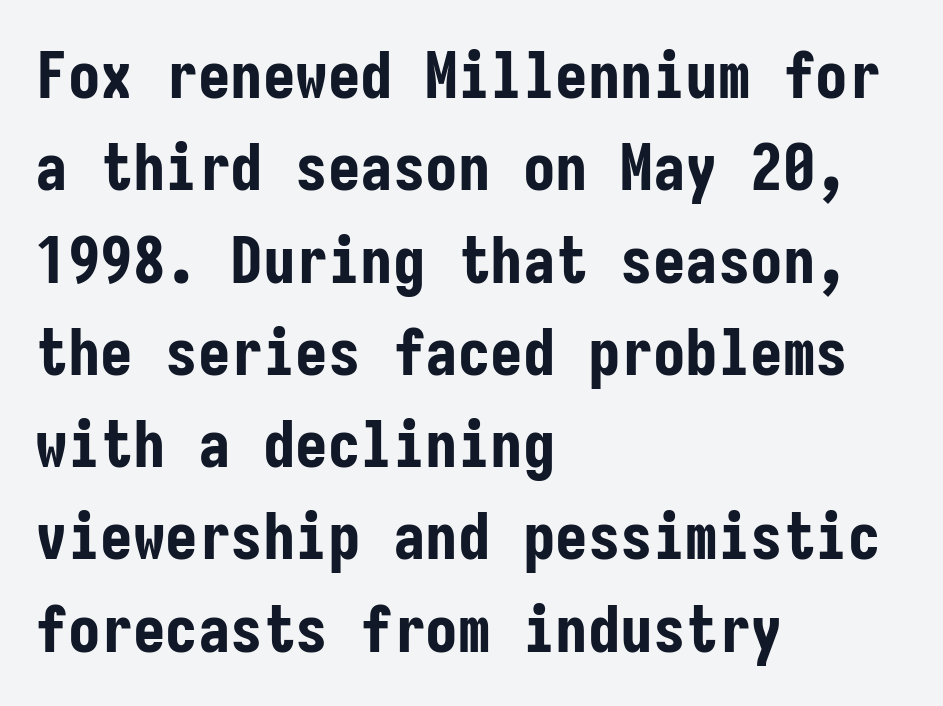
Notice how descenders clear the ascenders below comfortably — that's standard leading. Just letters on the line, the space beneath them empty. Spacing between characters is what you'd get straight out of the box. This sample uses a sans-serif face. Every row of glyphs begins at an identical x-position on the left.
